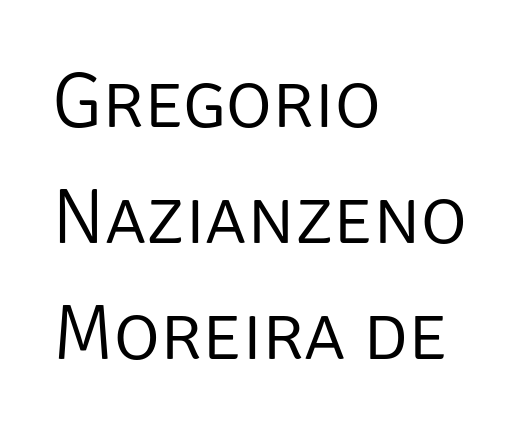
The image shows 79 px light sans-serif type, upright; set left-aligned, normal line spacing (1.47x), normal letter spacing, not underlined; low stroke contrast and a large x-height.
